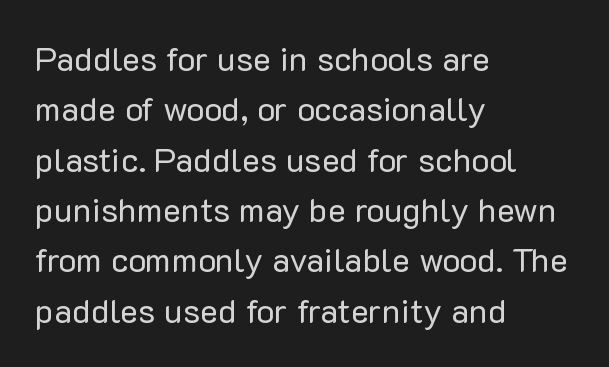
{"serif": "no", "italic": "no", "bold": "no", "weight": "regular", "width": "normal", "stroke_contrast": "low", "x_height": "medium", "monospaced": "no", "underline": "no", "align": "left", "line_spacing": "normal", "line_spacing_ratio": 1.48, "letter_spacing": "normal", "letter_spacing_em": 0.0, "glyph_px": 34}
